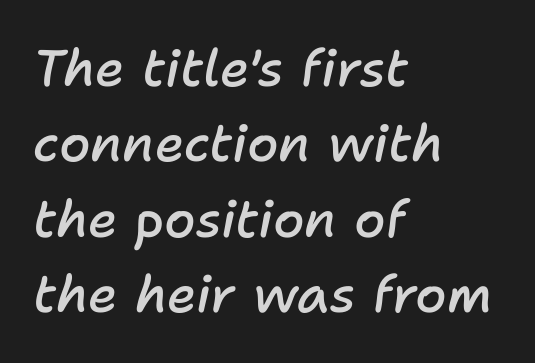
{"italic": "yes", "lean": "right", "slant_degrees": 11, "bold": "semi", "weight": "semibold", "width": "normal", "stroke_contrast": "low", "x_height": "medium", "monospaced": "no", "underline": "no", "align": "left", "line_spacing": "normal", "line_spacing_ratio": 1.48, "letter_spacing": "normal", "letter_spacing_em": 0.0, "glyph_px": 51}
